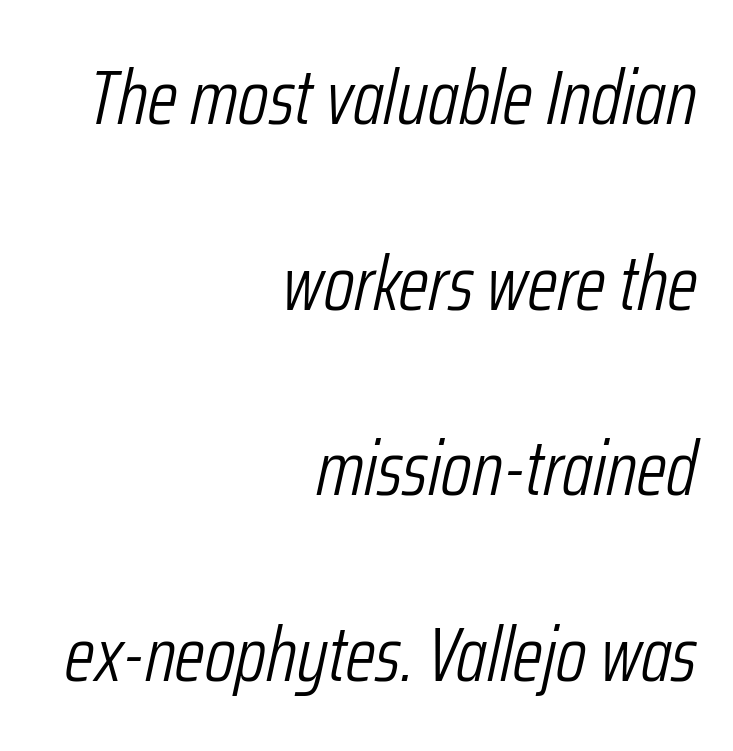
{"italic": "yes", "lean": "right", "slant_degrees": 12, "bold": "no", "weight": "light", "width": "condensed", "stroke_contrast": "low", "x_height": "medium", "monospaced": "no", "underline": "no", "align": "right", "line_spacing": "loose", "line_spacing_ratio": 2.41, "letter_spacing": "normal", "letter_spacing_em": 0.0, "glyph_px": 77}
